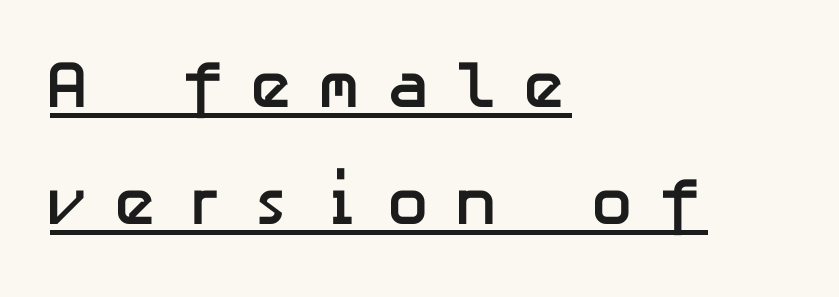
{"serif": "no", "italic": "no", "bold": "yes", "weight": "semibold", "width": "normal", "stroke_contrast": "low", "x_height": "medium", "underline": "yes", "align": "left", "line_spacing_ratio": 1.74, "letter_spacing": "wide", "letter_spacing_em": 0.35, "glyph_px": 67}
